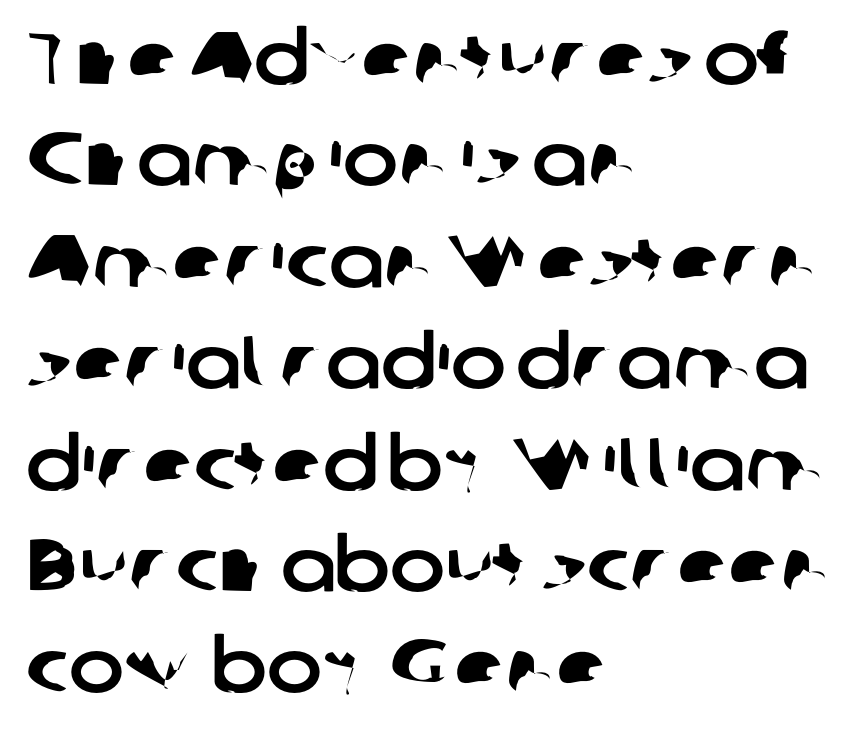
The rendering shows plain stroke endings on the letterforms — a sans-serif design. Tracking value appears to be zero — textbook default spacing. Check under the words: just untouched page. The letters advance in unequal steps, a hallmark of proportional type. Horizontal alignment here is leftward, the default for most running prose.
